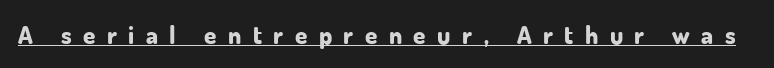
Q: Is the text bold? A: Yes.
Q: Is the text italic (slanted)? A: No, it is upright.
Q: Is the text underlined? A: Yes.
Q: Is the spacing between letters normal or unusually wide? A: Unusually wide.
